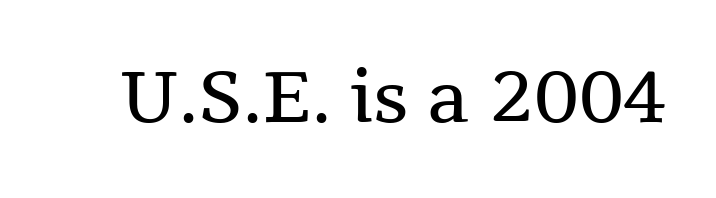
The image shows 72 px regular-weight serif type, upright; set normal letter spacing, not underlined; medium stroke contrast and a medium x-height.
